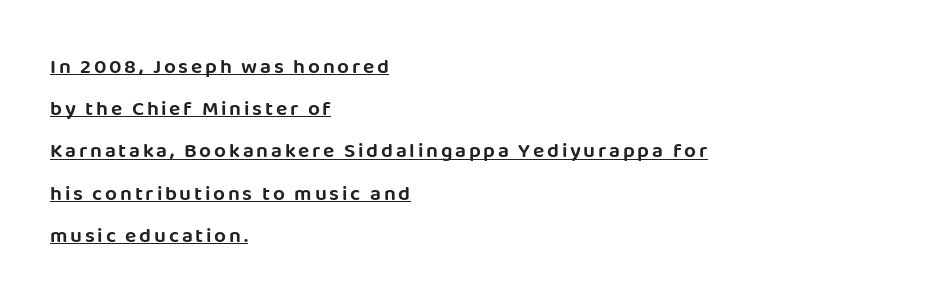
A typesetter would mark this as roman, not italic. Quick note: underline on. Visually the block forms a straight wall on the left and a jagged coastline on the right. Whoever set this chose breathing room over compactness in the vertical rhythm.
